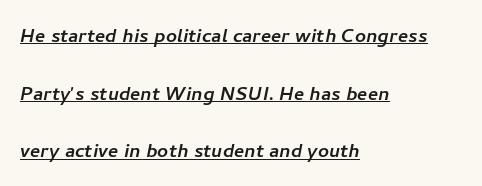
{"underline": "yes", "align": "left", "line_spacing": "loose", "line_spacing_ratio": 2.4, "letter_spacing": "normal", "letter_spacing_em": 0.0, "glyph_px": 24}
